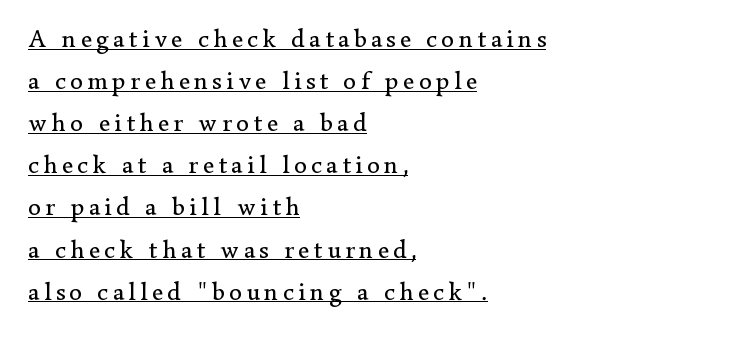
Interline gaps are of average width in this sample. Posture: upright roman. The typesetter has applied underlining to the passage shown. Is the block centered? No — it sits flush against the left margin. Summary of weight: not heavy and not bold.
